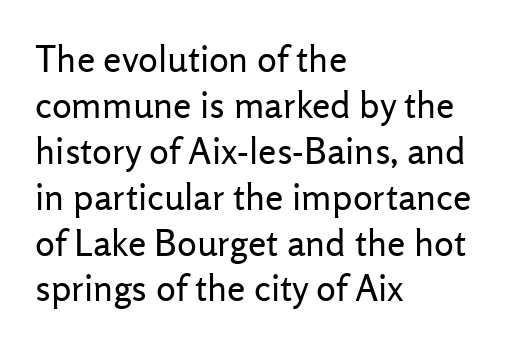
{"serif": "no", "italic": "no", "bold": "no", "weight": "regular", "width": "normal", "stroke_contrast": "low", "x_height": "medium", "monospaced": "no", "underline": "no", "align": "left", "line_spacing_ratio": 1.24, "letter_spacing": "normal", "letter_spacing_em": 0.0, "glyph_px": 37}
